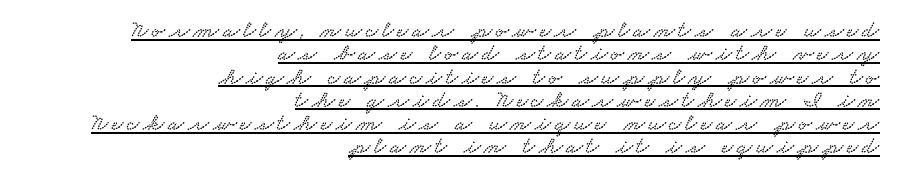
The image shows 24 px text type; set right-aligned, tight line spacing (0.97x), underlined.
